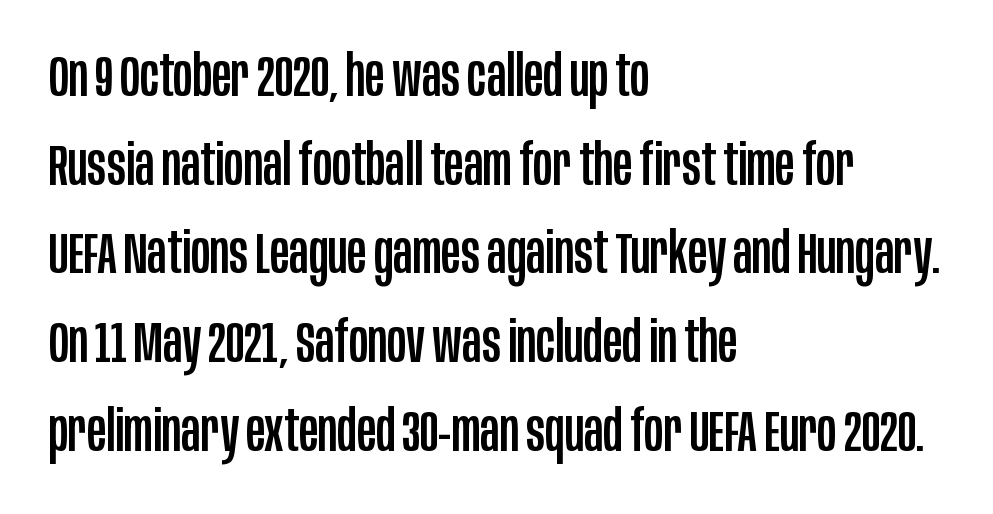
{"serif": "no", "italic": "no", "width": "condensed", "stroke_contrast": "low", "x_height": "large", "monospaced": "no", "underline": "no", "align": "left", "line_spacing": "normal", "line_spacing_ratio": 1.53, "letter_spacing": "normal", "letter_spacing_em": 0.0, "glyph_px": 58}
